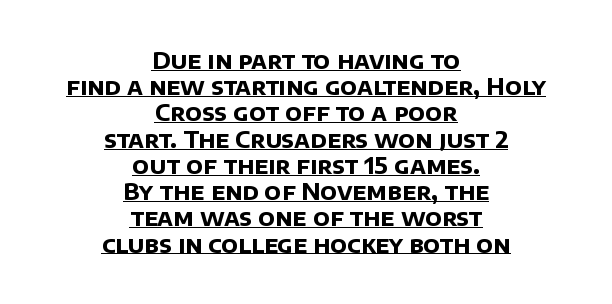
This sample trades vertical openness for compactness between lines. Teacher's note: observe the equal gaps on both sides — that is centered alignment. The face used here has the dense, thick strokes of a bold. Does a line run under the words? Yes, clearly.
